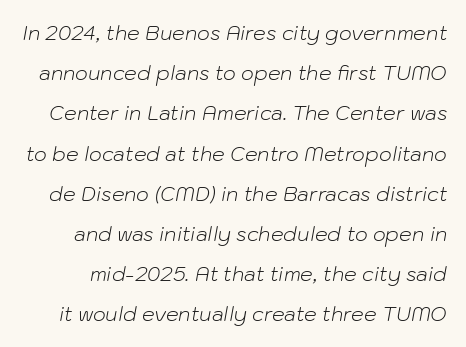
The image shows 20 px text type, italic (leaning right); set loose line spacing (2.01x), normal letter spacing, not underlined.
